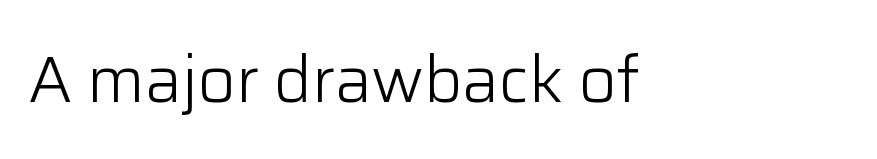
The zone under the glyphs is completely vacant. The ragged edge is on the right, which tells us the setting is flush left. Vertical stems look standard width or narrower in stroke. Note the varied advance widths — an 'i' is clearly narrower than an 'm'.
